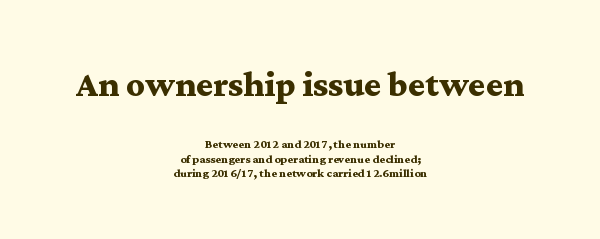
{"serif": "yes", "italic": "no", "bold": "yes", "weight": "semibold", "width": "wide", "stroke_contrast": "medium", "x_height": "medium", "monospaced": "no", "underline": "no", "align": "center", "line_spacing": "tight", "line_spacing_ratio": 0.98, "letter_spacing": "normal", "letter_spacing_em": 0.0, "larger_block": "first", "size_ratio": 3.0, "glyph_px": 45}
